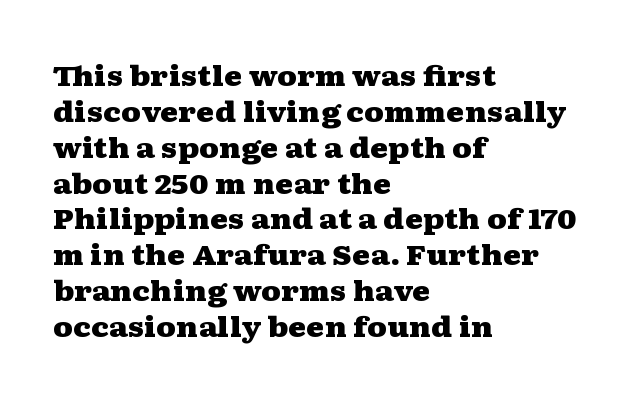
{"serif": "yes", "italic": "no", "bold": "yes", "weight": "heavy", "width": "wide", "stroke_contrast": "medium", "x_height": "medium", "monospaced": "no", "underline": "no", "align": "left", "line_spacing": "normal", "line_spacing_ratio": 1.28, "letter_spacing": "normal", "letter_spacing_em": 0.0, "glyph_px": 28}
